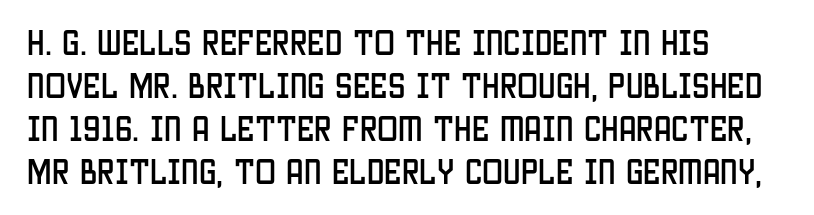
Q: Is the text italic (slanted)? A: No, it is upright.
Q: Is the typeface a serif or a sans-serif typeface? A: Sans-serif.
Q: Is the text underlined? A: No.
Q: How is the paragraph aligned? A: Left-aligned.
Q: Is the spacing between letters normal or unusually wide? A: Normal.
Q: Is the spacing between lines tight, normal or loose? A: Normal.
Q: Width (condensed, normal, or wide)? A: Condensed.
Q: Stroke contrast? A: Low.
Q: x-height? A: Large.
Q: Monospaced? A: No.
